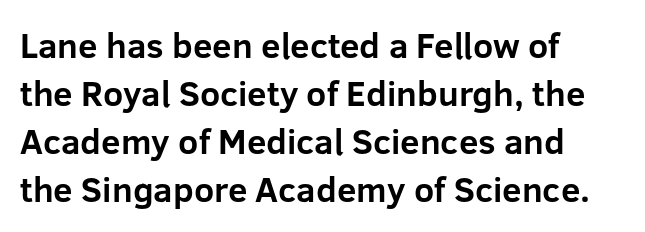
Q: Is the text bold? A: Yes.
Q: Is the text italic (slanted)? A: No, it is upright.
Q: Is the typeface a serif or a sans-serif typeface? A: Sans-serif.
Q: Is the text underlined? A: No.
Q: How is the paragraph aligned? A: Left-aligned.
Q: Is the spacing between letters normal or unusually wide? A: Normal.
Q: Is the spacing between lines tight, normal or loose? A: Normal.
Q: Width (condensed, normal, or wide)? A: Normal.
Q: Stroke contrast? A: Low.
Q: x-height? A: Medium.
Q: Monospaced? A: No.
